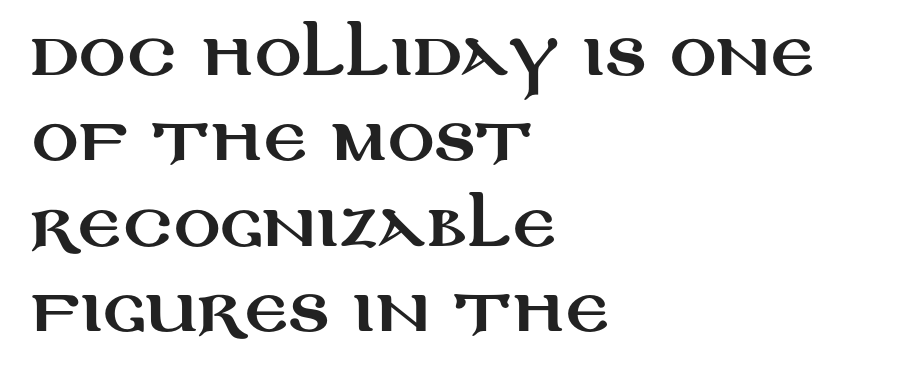
The image shows 58 px wide sans-serif type, upright; set left-aligned, normal line spacing (1.47x), normal letter spacing, not underlined; medium stroke contrast and a large x-height.
